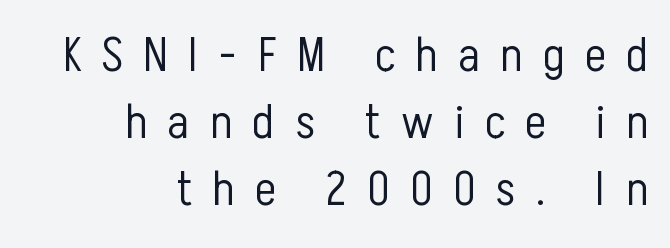
{"serif": "no", "italic": "no", "bold": "no", "weight": "light", "width": "condensed", "stroke_contrast": "low", "x_height": "medium", "monospaced": "no", "underline": "no", "align": "right", "line_spacing": "normal", "line_spacing_ratio": 1.37, "letter_spacing": "wide", "letter_spacing_em": 0.42, "glyph_px": 49}
